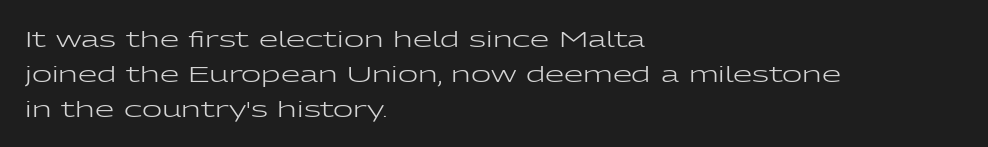
Every stem runs plumb, perpendicular to the baseline. Ink coverage per letter is moderate at most. Does extra space separate the letters? No, they use regular spacing. Line starts are locked; line ends wander. If you measured baseline to baseline, you'd find a middling distance.
